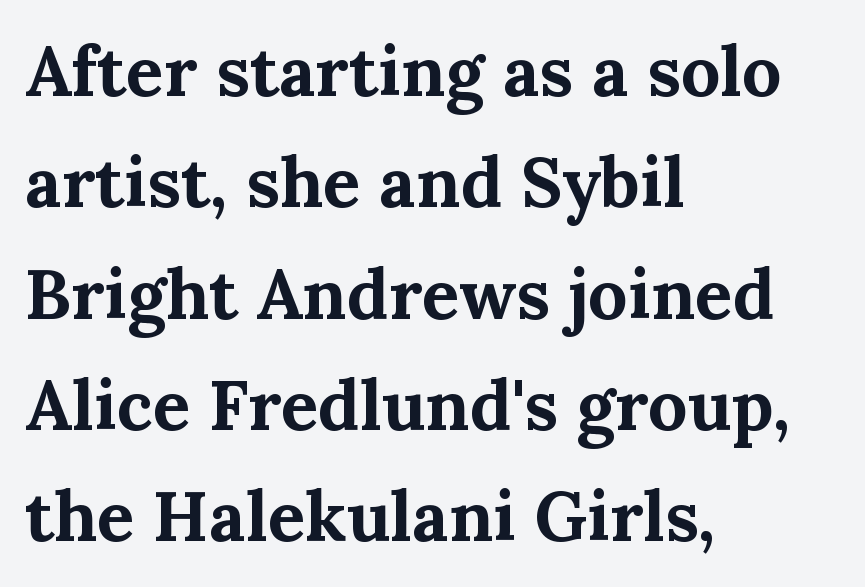
The image shows 70 px bold serif type, upright; set left-aligned, normal line spacing (1.59x), normal letter spacing, not underlined; medium stroke contrast and a medium x-height.
